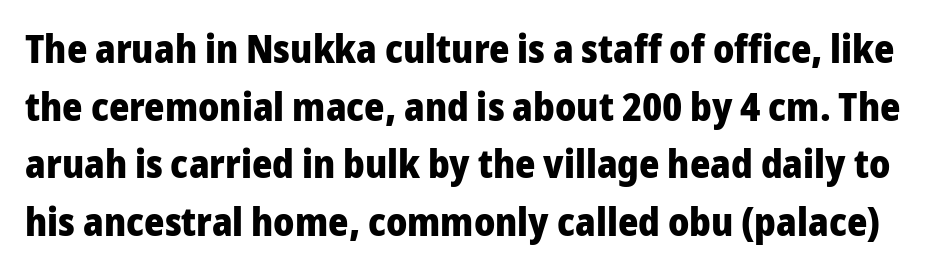
{"serif": "no", "italic": "no", "bold": "yes", "weight": "heavy", "width": "normal", "stroke_contrast": "low", "x_height": "medium", "monospaced": "no", "underline": "no", "line_spacing": "normal", "line_spacing_ratio": 1.48, "letter_spacing": "normal", "letter_spacing_em": 0.0, "glyph_px": 39}
